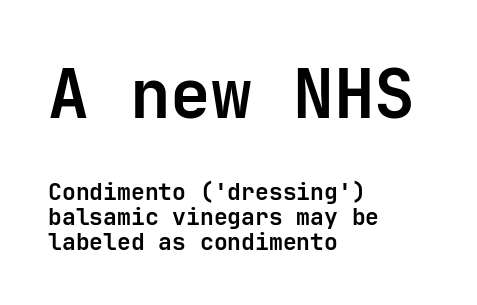
In terms of leading, this rendering errs on the cramped side. A classic flush-left, rag-right setting is used for this passage. Nobody drew a line under any word here. Letterform terminals end flat and unadorned throughout the passage. Character size in the leading block exceeds that of the trailing block.
